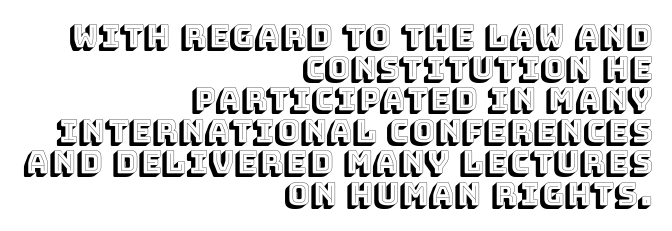
Q: Is the text italic (slanted)? A: No, it is upright.
Q: Is the text underlined? A: No.
Q: How is the paragraph aligned? A: Right-aligned.
Q: Is the spacing between letters normal or unusually wide? A: Normal.
Q: Is the spacing between lines tight, normal or loose? A: Tight.
Q: Width (condensed, normal, or wide)? A: Normal.
Q: x-height? A: Large.
Q: Monospaced? A: No.
